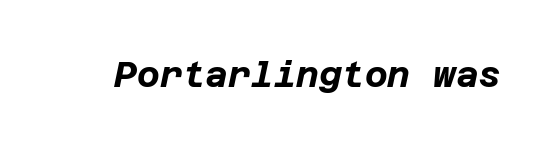
{"italic": "yes", "lean": "right", "slant_degrees": 12, "bold": "yes", "weight": "bold", "width": "normal", "stroke_contrast": "low", "x_height": "large", "underline": "no", "letter_spacing": "normal", "letter_spacing_em": 0.0, "glyph_px": 35}
